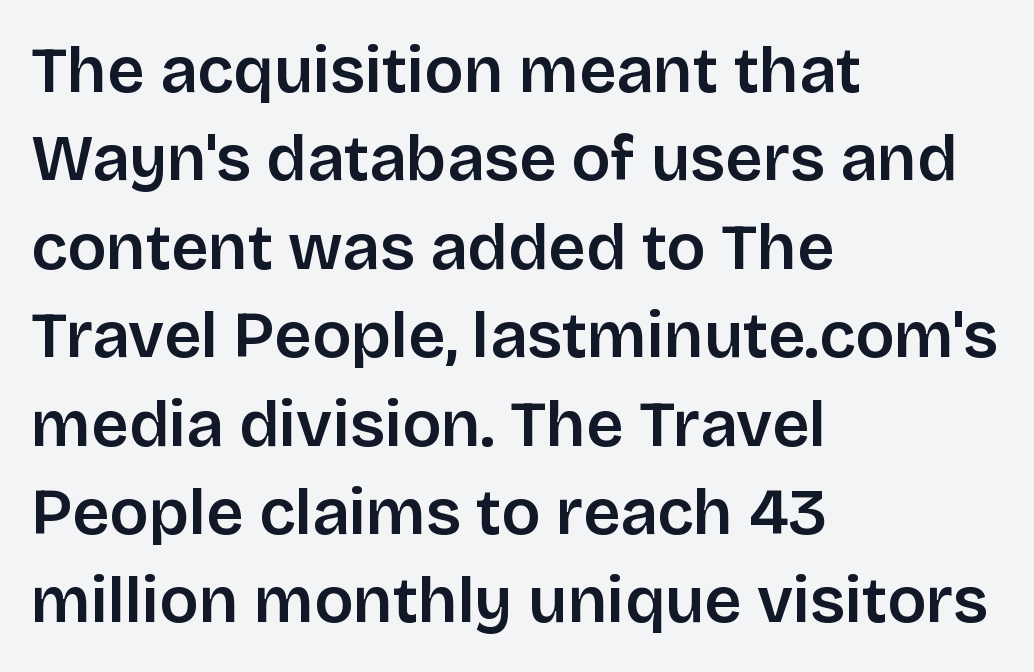
{"serif": "no", "italic": "no", "width": "normal", "stroke_contrast": "low", "x_height": "large", "monospaced": "no", "underline": "no", "align": "left", "line_spacing": "normal", "line_spacing_ratio": 1.36, "letter_spacing": "normal", "letter_spacing_em": 0.0, "glyph_px": 65}
